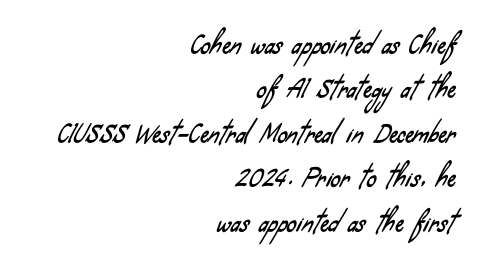
The image shows 24 px text type; set right-aligned, line spacing 1.85x, normal letter spacing, not underlined.
